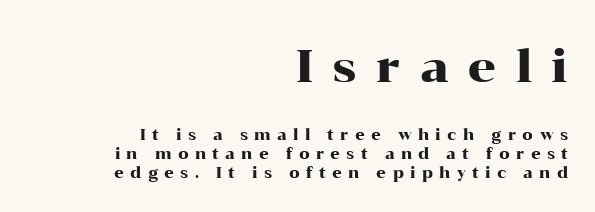
The passage shown stacks its lines at a standard gap. Tall strokes in this sample are plumb rather than angled. The letters advance in unequal steps, a hallmark of proportional type. A typesetter would label this face a serif.
